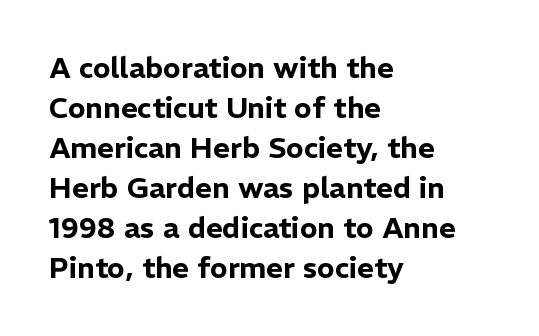
Descenders are the only things crossing below the line. The passage shown is typed in a proportional face where columns would drift. The horizontal fit of the characters is conventional and even. This rendering uses left alignment, leaving the right contour irregular. Regarding leading, the lines here are spaced in the standard way.
